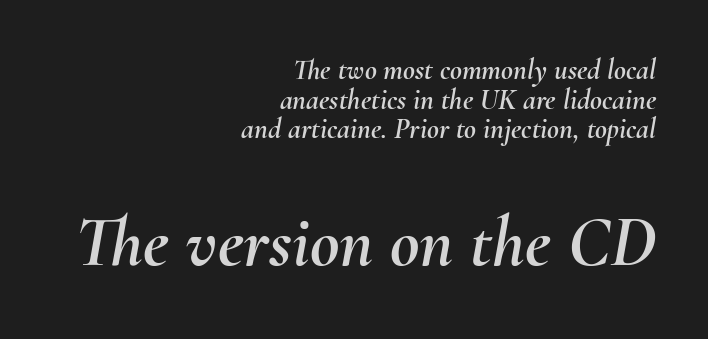
{"italic": "yes", "lean": "right", "slant_degrees": 10, "width": "normal", "stroke_contrast": "medium", "x_height": "small", "monospaced": "no", "underline": "no", "align": "right", "line_spacing": "tight", "line_spacing_ratio": 1.02, "letter_spacing": "normal", "letter_spacing_em": 0.0, "larger_block": "second", "size_ratio": 2.48, "glyph_px": 72}
